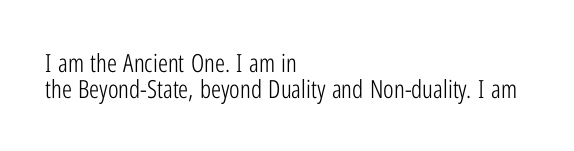
Teacher's note: observe the even left margin — that is flush-left alignment. The letterforms sit shoulder to shoulder at normal distance. Cramped leading. When letters stand straight like this, we call the style roman or upright. Weight: not bold — regular or lighter.
